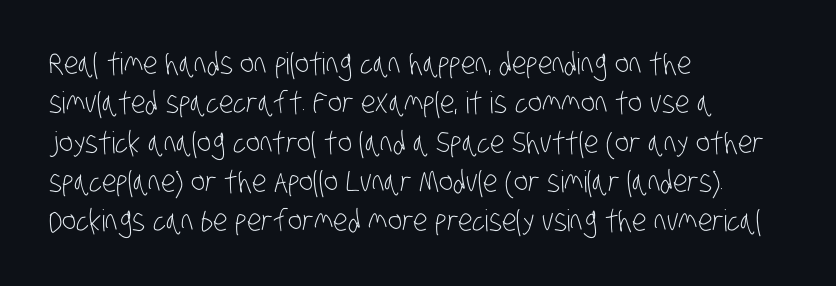
You could not count columns in this text — the font is proportionally spaced. Evenly set lines give the paragraph a standard silhouette. Vertical stems look standard width or narrower in stroke. Note: no serifs on the glyphs.
